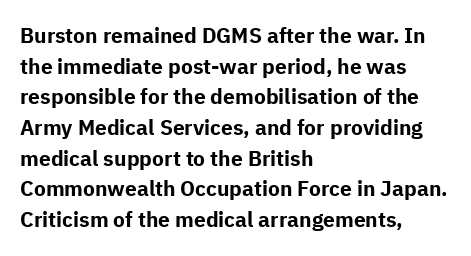
The image shows 21 px bold type, upright; set left-aligned, normal line spacing (1.46x), normal letter spacing, not underlined.
